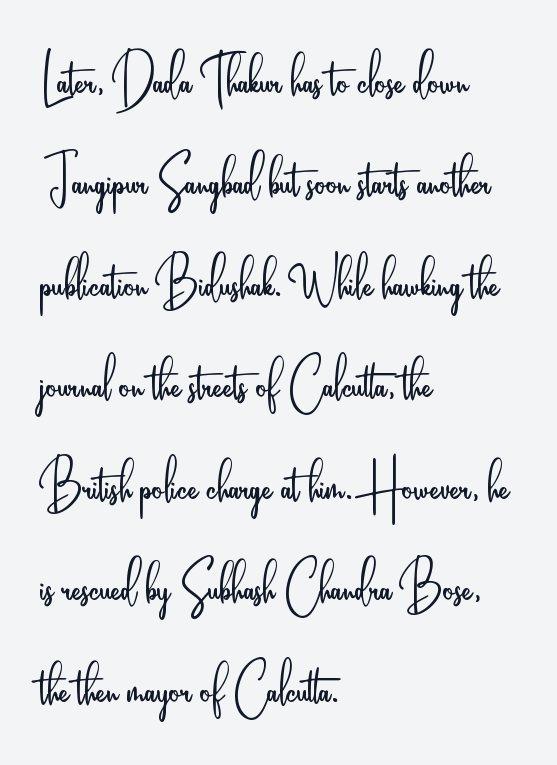
The weight would be labelled regular, book, light, or lighter still. Honestly, the letter spacing is just normal — you wouldn't notice it. Beneath every word, the page is bare. Typographically, this falls in the sans-serif category. If you drew a ruler down the left edge, every line would touch it. The letters advance in unequal steps, a hallmark of proportional type.
